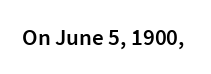
The image shows 23 px text type, upright; set normal letter spacing, not underlined.
